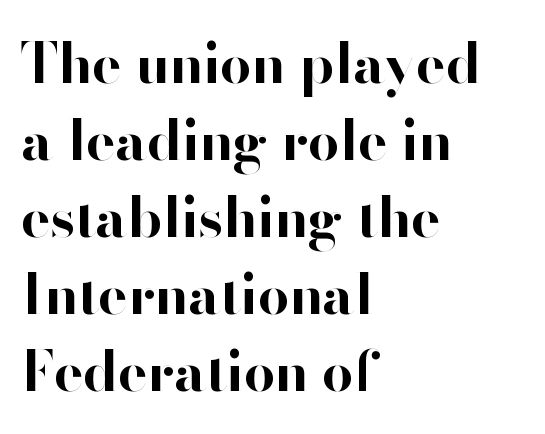
{"serif": "no", "italic": "no", "bold": "yes", "weight": "bold", "width": "normal", "stroke_contrast": "high", "x_height": "small", "monospaced": "no", "underline": "no", "align": "left", "line_spacing": "normal", "line_spacing_ratio": 1.4, "letter_spacing": "normal", "letter_spacing_em": 0.0, "glyph_px": 55}
